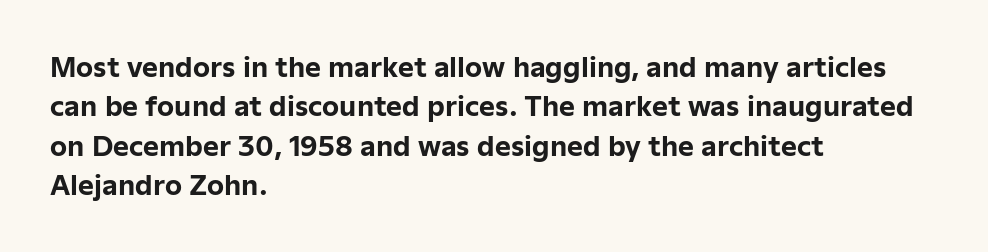
The image shows 27 px bold type, upright; set left-aligned, normal line spacing (1.46x), normal letter spacing, not underlined.
